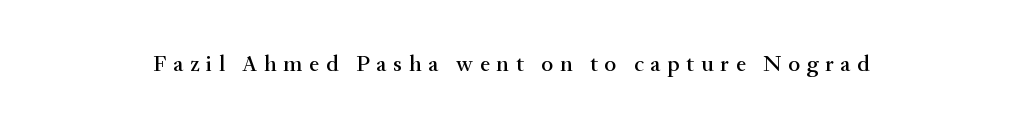
The image shows 23 px text type, upright; set unusually wide letter spacing (+0.29 em), not underlined.
